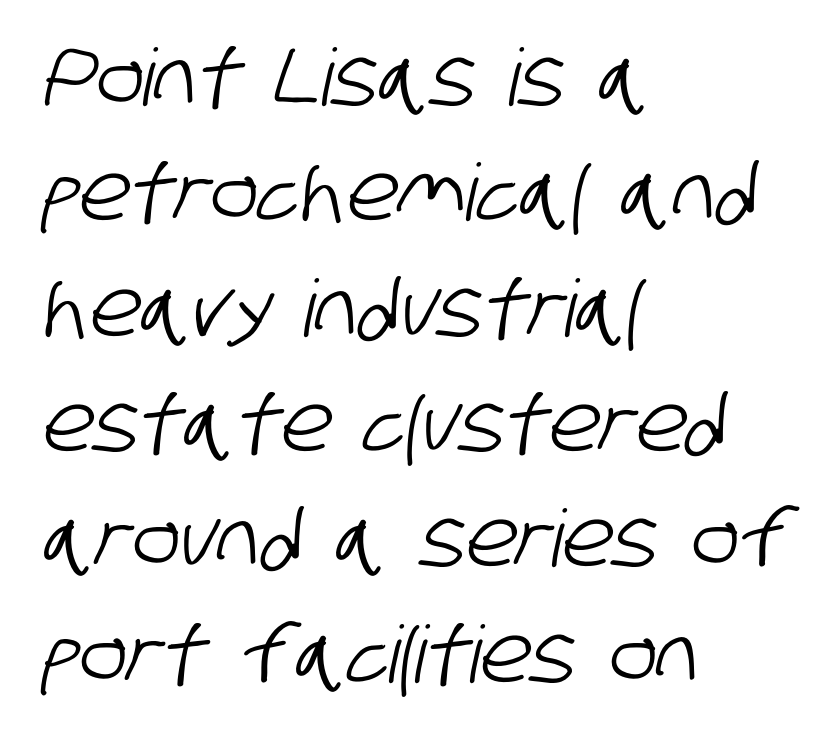
The image shows 79 px condensed sans-serif type; set left-aligned, normal line spacing (1.46x), normal letter spacing, not underlined; low stroke contrast and a large x-height.
